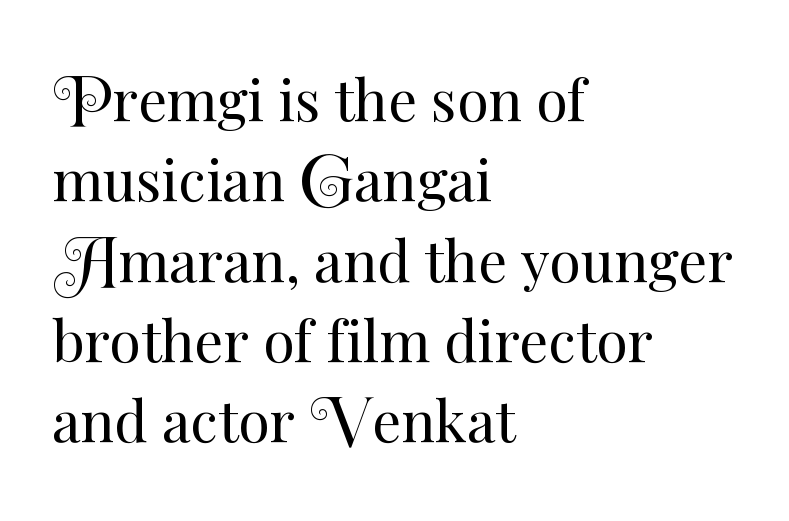
Left-aligned paragraph, ragged on the right. Horizontal bands of white between lines are of average thickness. Do the letters lean? They stand straight. The rendering uses natural spacing where letterforms have individual widths.
